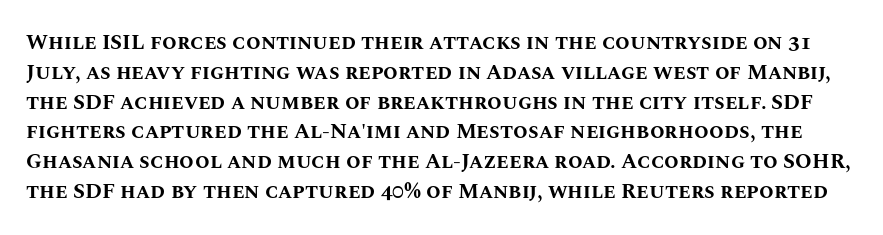
{"italic": "no", "bold": "yes", "underline": "no", "line_spacing": "normal", "line_spacing_ratio": 1.42, "letter_spacing": "normal", "letter_spacing_em": 0.0, "glyph_px": 21}
